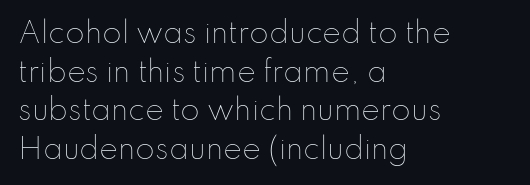
Q: Is the text bold? A: No.
Q: Is the text italic (slanted)? A: No, it is upright.
Q: Is the text underlined? A: No.
Q: How is the paragraph aligned? A: Left-aligned.
Q: Is the spacing between letters normal or unusually wide? A: Normal.
Q: Is the spacing between lines tight, normal or loose? A: Normal.
Q: Width (condensed, normal, or wide)? A: Normal.
Q: Stroke contrast? A: Low.
Q: x-height? A: Small.
Q: Monospaced? A: No.
